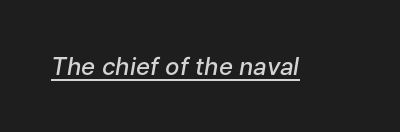
The image shows 24 px text type, italic (leaning right); set normal letter spacing, underlined.
